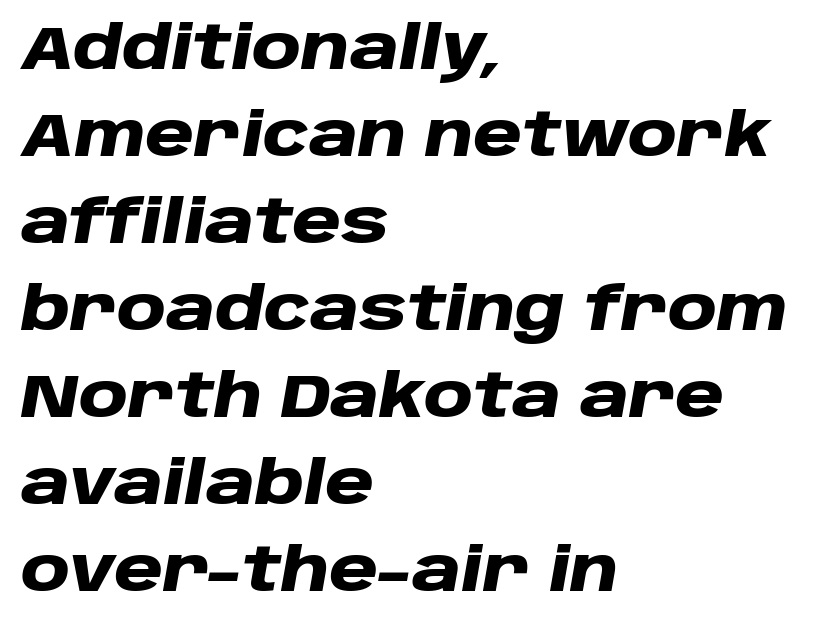
{"italic": "yes", "lean": "right", "slant_degrees": 10, "bold": "yes", "weight": "heavy", "width": "wide", "stroke_contrast": "low", "x_height": "large", "monospaced": "no", "underline": "no", "align": "left", "line_spacing": "normal", "line_spacing_ratio": 1.45, "letter_spacing": "normal", "letter_spacing_em": 0.0, "glyph_px": 60}
